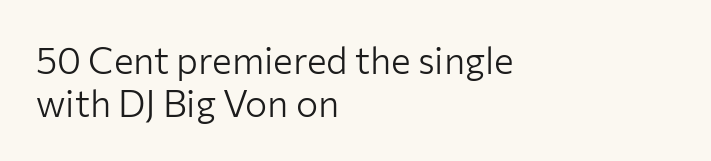
{"serif": "no", "italic": "no", "bold": "no", "weight": "light", "width": "normal", "stroke_contrast": "low", "x_height": "medium", "monospaced": "no", "underline": "no", "align": "left", "line_spacing_ratio": 1.16, "letter_spacing": "normal", "letter_spacing_em": 0.0, "glyph_px": 37}
